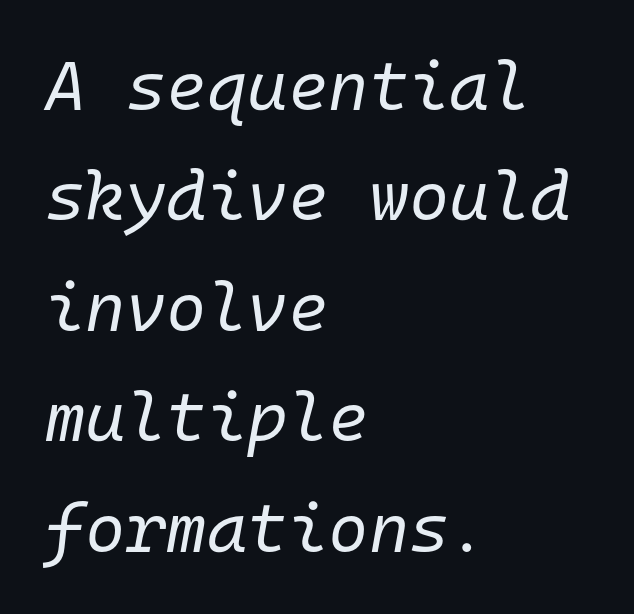
The string is rendered with underlining switched off. Think of a typewriter: that constant character pitch is what you see here. How are the letters spaced? Ordinarily, with no added tracking. Would a proofreader flag this as italicized? Yes. Line beginnings align vertically; line endings do not. The typesetting does not lean heavy: it is not bold.
